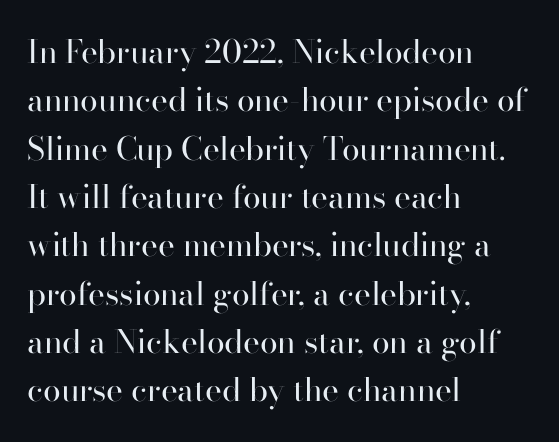
The image shows 32 px regular-weight serif type, upright; set left-aligned, normal line spacing (1.51x), normal letter spacing, not underlined; high stroke contrast and a small x-height.
